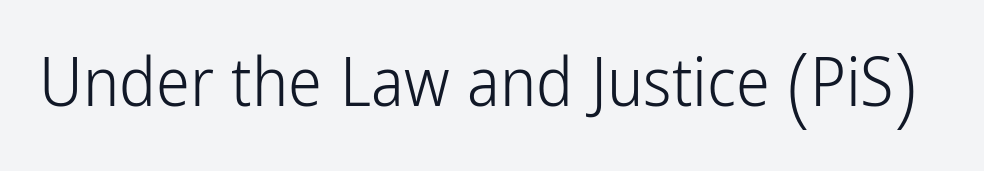
The image shows 68 px light, condensed sans-serif type, upright; set normal letter spacing, not underlined; low stroke contrast and a medium x-height.
